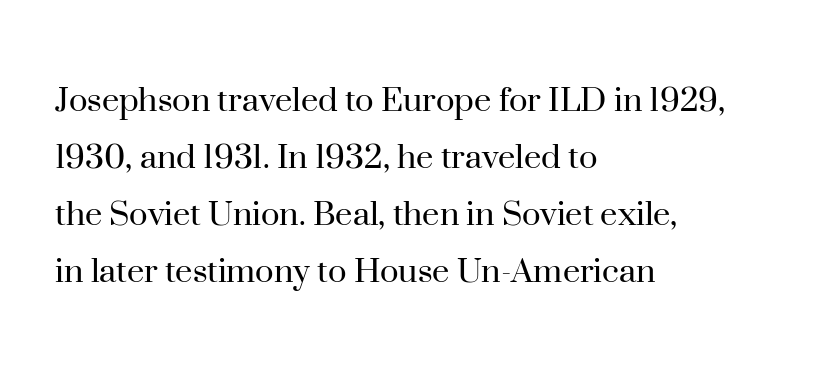
{"serif": "yes", "italic": "no", "bold": "no", "weight": "regular", "width": "normal", "stroke_contrast": "high", "x_height": "small", "monospaced": "no", "underline": "no", "align": "left", "line_spacing": "normal", "line_spacing_ratio": 1.46, "letter_spacing": "normal", "letter_spacing_em": 0.0, "glyph_px": 39}
